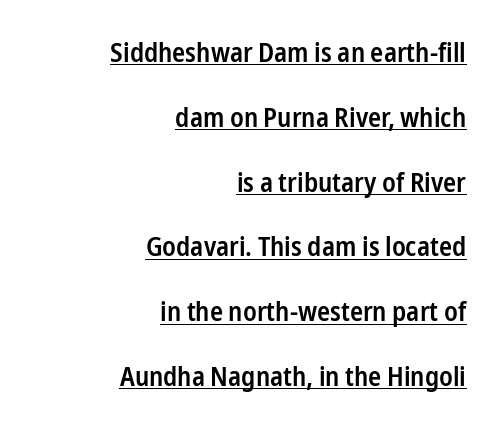
The image shows 27 px text type, upright; set right-aligned, loose line spacing (2.4x), normal letter spacing, underlined.
